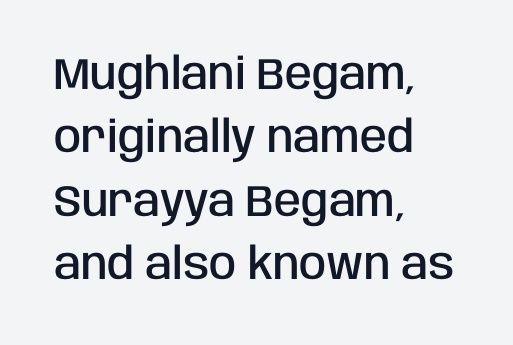
Q: Is the text bold? A: Semi-bold.
Q: Is the text italic (slanted)? A: No, it is upright.
Q: Is the typeface a serif or a sans-serif typeface? A: Sans-serif.
Q: Is the text underlined? A: No.
Q: How is the paragraph aligned? A: Left-aligned.
Q: Is the spacing between letters normal or unusually wide? A: Normal.
Q: Is the spacing between lines tight, normal or loose? A: Normal.
Q: Width (condensed, normal, or wide)? A: Condensed.
Q: Stroke contrast? A: Low.
Q: x-height? A: Large.
Q: Monospaced? A: No.
